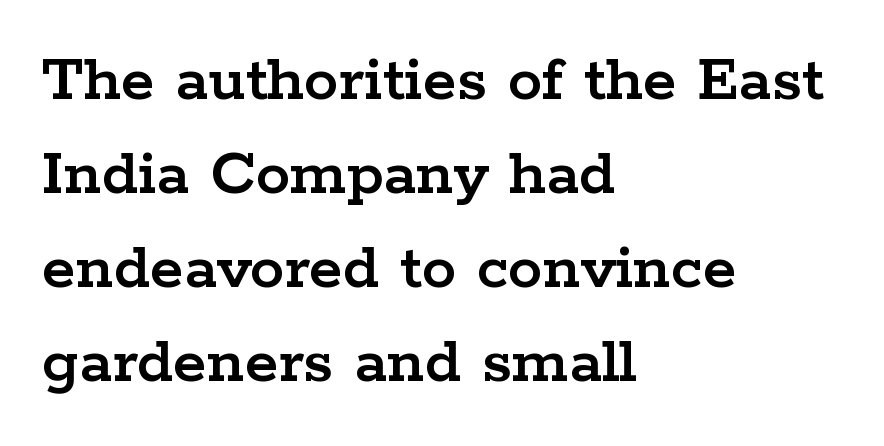
Q: Is the text italic (slanted)? A: No, it is upright.
Q: Is the typeface a serif or a sans-serif typeface? A: Serif.
Q: Is the text underlined? A: No.
Q: How is the paragraph aligned? A: Left-aligned.
Q: Is the spacing between letters normal or unusually wide? A: Normal.
Q: Is the spacing between lines tight, normal or loose? A: Normal.
Q: Width (condensed, normal, or wide)? A: Wide.
Q: Stroke contrast? A: Low.
Q: x-height? A: Medium.
Q: Monospaced? A: No.
